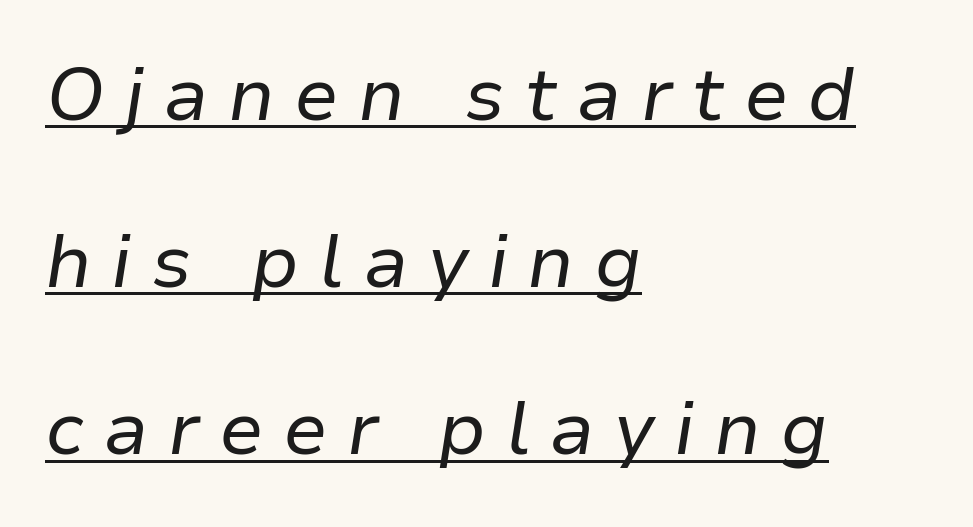
{"italic": "yes", "lean": "right", "slant_degrees": 9, "bold": "no", "weight": "regular", "width": "normal", "stroke_contrast": "low", "x_height": "medium", "monospaced": "no", "underline": "yes", "align": "left", "line_spacing": "loose", "line_spacing_ratio": 2.26, "letter_spacing": "wide", "letter_spacing_em": 0.26, "glyph_px": 74}
